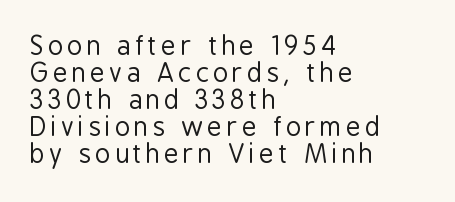
Unlike italic type, these characters show no tilt at all. The zone under the glyphs is completely vacant. Summary of weight: not heavy and not bold. These lines are set flush left with a ragged right edge. Quick note: interline space is minimal.
